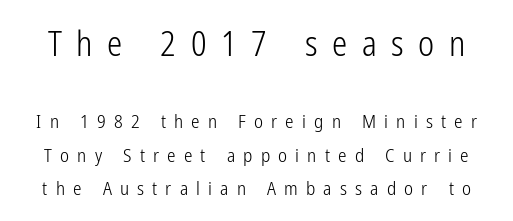
The image shows 34 px light, condensed sans-serif type, upright; set line spacing 1.78x, unusually wide letter spacing (+0.43 em), not underlined; the first (top) block is 1.79x larger; low stroke contrast and a medium x-height.
